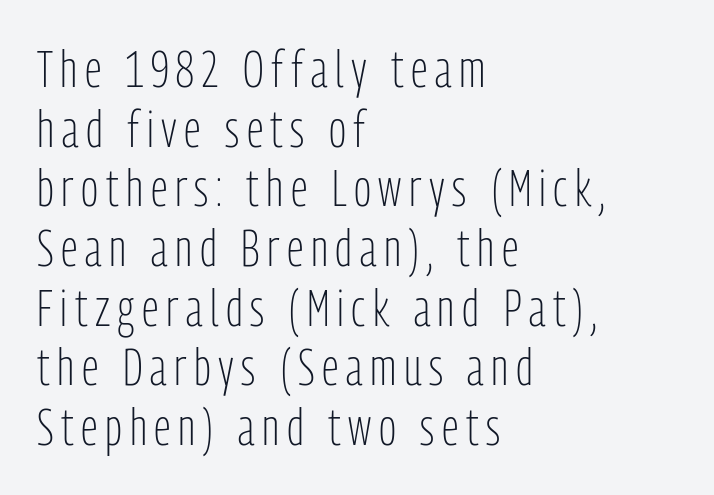
The image shows 51 px light, condensed sans-serif type, upright; set left-aligned, line spacing 1.17x, not underlined; low stroke contrast and a medium x-height.
